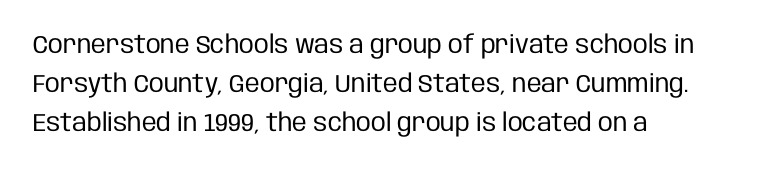
Q: Is the text bold? A: No.
Q: Is the text italic (slanted)? A: No, it is upright.
Q: Is the text underlined? A: No.
Q: How is the paragraph aligned? A: Left-aligned.
Q: Is the spacing between letters normal or unusually wide? A: Normal.
Q: Is the spacing between lines tight, normal or loose? A: Normal.
